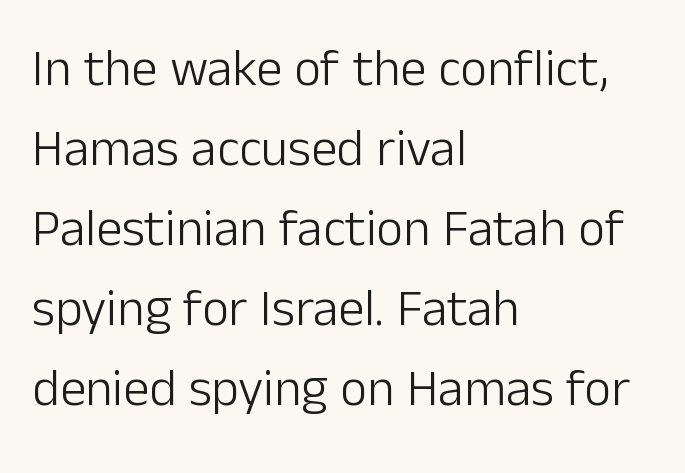
A typesetter would call this leading conventional body-copy spacing. Observe the ordinary spacing: letters are neighbours, not strangers. A typesetter would label this face a sans. Each line starts at the same left margin while the right side varies. The rendering uses natural spacing where letterforms have individual widths. The zone under the glyphs is completely vacant.
